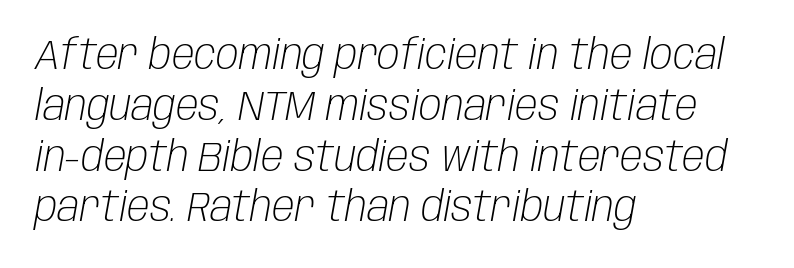
Q: Is the text bold? A: No.
Q: Is the text italic (slanted)? A: Yes, it leans right by about 10 degrees.
Q: Is the text underlined? A: No.
Q: How is the paragraph aligned? A: Left-aligned.
Q: Is the spacing between letters normal or unusually wide? A: Normal.
Q: Width (condensed, normal, or wide)? A: Condensed.
Q: Stroke contrast? A: Low.
Q: x-height? A: Large.
Q: Monospaced? A: No.
